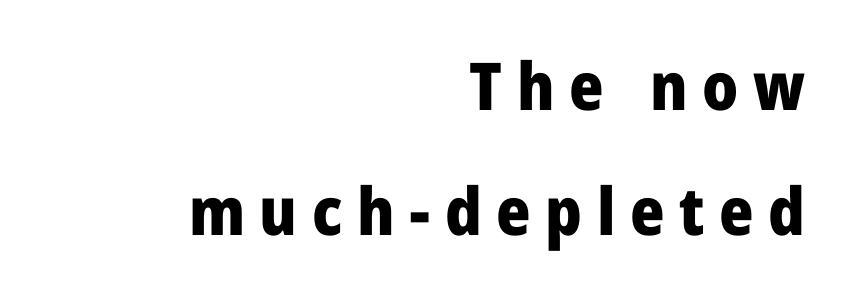
{"serif": "no", "italic": "no", "bold": "yes", "weight": "heavy", "width": "normal", "stroke_contrast": "low", "x_height": "medium", "monospaced": "no", "underline": "no", "align": "right", "line_spacing_ratio": 1.89, "letter_spacing": "wide", "letter_spacing_em": 0.22, "glyph_px": 66}
